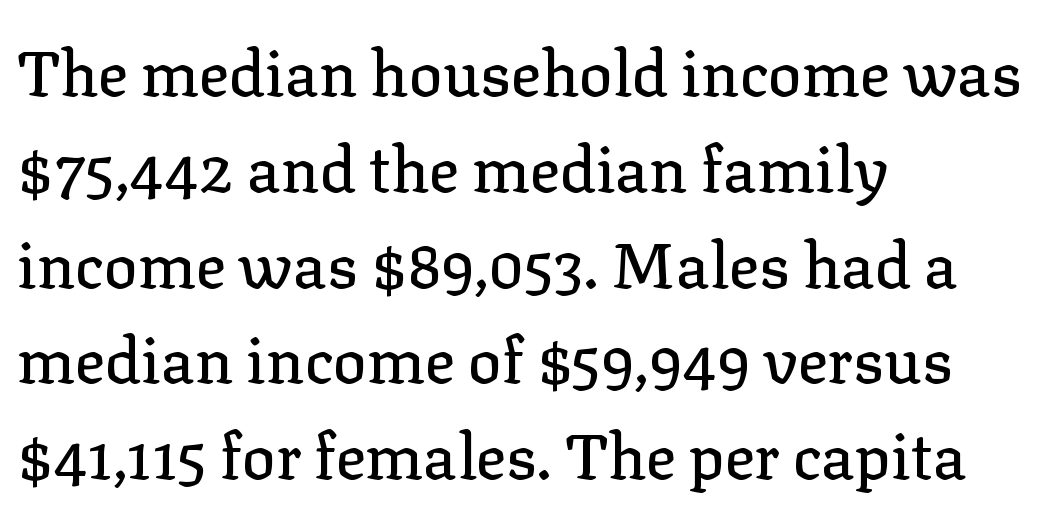
The image shows 63 px serif type, upright; set left-aligned, normal line spacing (1.52x), normal letter spacing, not underlined; low stroke contrast and a medium x-height.
